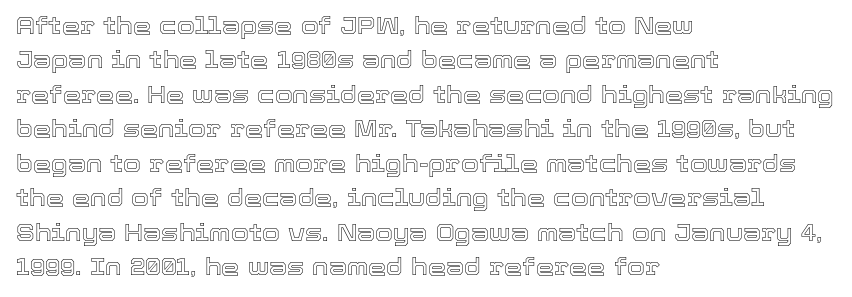
The specimen omits any rule beneath the text block's lines. The line-height multiplier appears to be the usual default. Posture: upright roman. The letters sit at their default tracking, neither squeezed nor spread.
